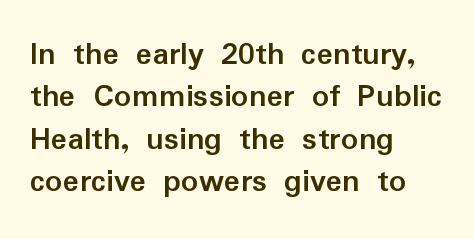
The image shows 34 px semibold sans-serif type, upright; set left-aligned, normal line spacing (1.25x), normal letter spacing, not underlined; low stroke contrast and a medium x-height.
